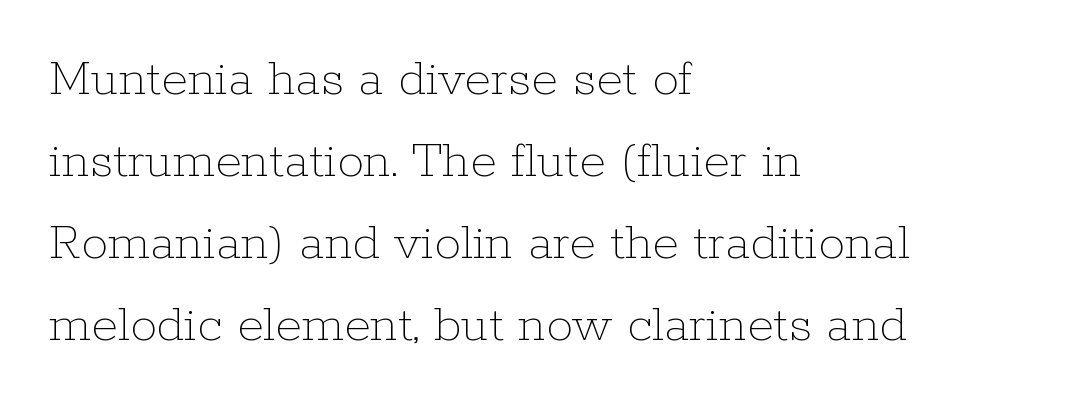
The letters stand straight up with perfectly vertical stems. You could not count columns in this text — the font is proportionally spaced. The rendering anchors every line to the left-hand side. This rendering leaves character spacing at its baseline value. Whoever set this chose a conventional vertical rhythm. No extra ink here — the face is not bold.
